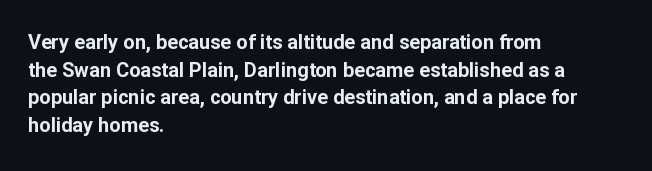
Is the letter spacing exaggerated? No — it looks like the ordinary default. Does the weight exceed regular? Yes, all the way to bold. Layout note: lines flush left. Notice how the stems are strictly vertical — no italics here.
